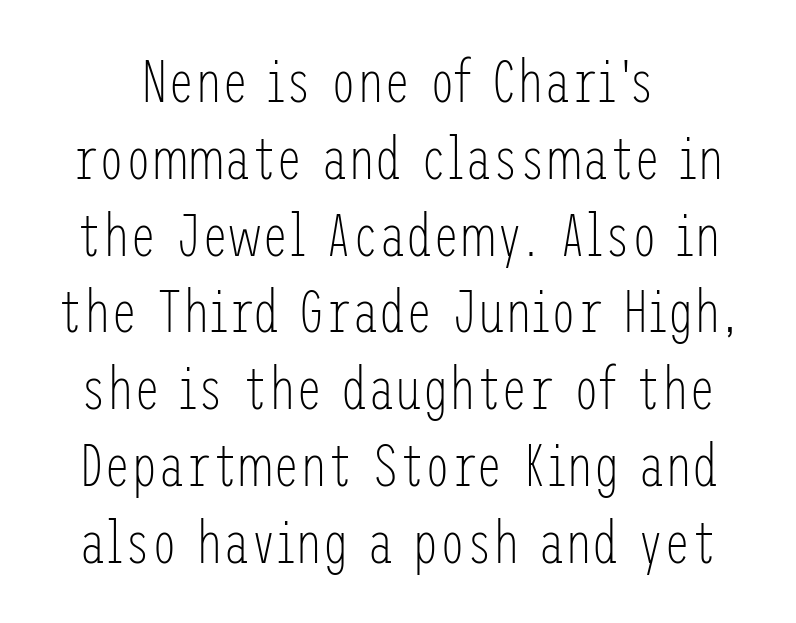
The font family rendered here belongs to the sans-serif group. Quick note: not italic, upright. Regular leading. Check the space under the baseline: it is left empty.
